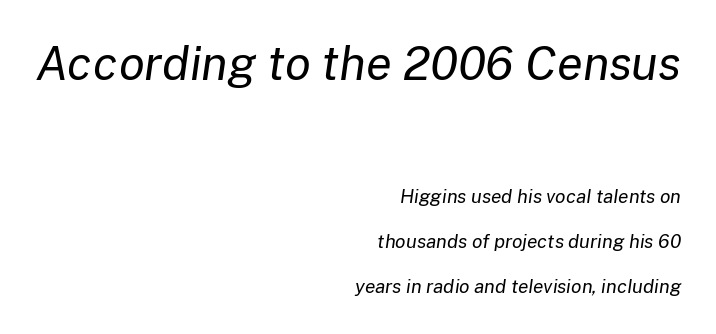
Q: Is the text bold? A: No.
Q: Is the text italic (slanted)? A: Yes, it leans right by about 8 degrees.
Q: Is the text underlined? A: No.
Q: How is the paragraph aligned? A: Right-aligned.
Q: Is the spacing between letters normal or unusually wide? A: Normal.
Q: Is the spacing between lines tight, normal or loose? A: Loose.
Q: Which block of text is set in a larger size, the first (top) or the second (bottom)? A: The first (top) one.
Q: Width (condensed, normal, or wide)? A: Normal.
Q: Stroke contrast? A: Low.
Q: x-height? A: Medium.
Q: Monospaced? A: No.
